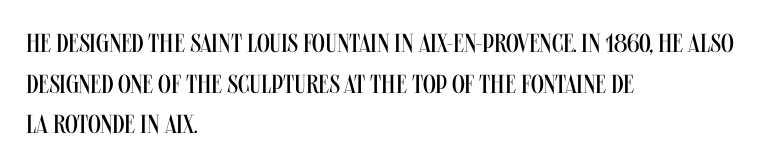
The image shows 26 px text type, upright; set left-aligned, normal line spacing (1.56x), normal letter spacing, not underlined.
